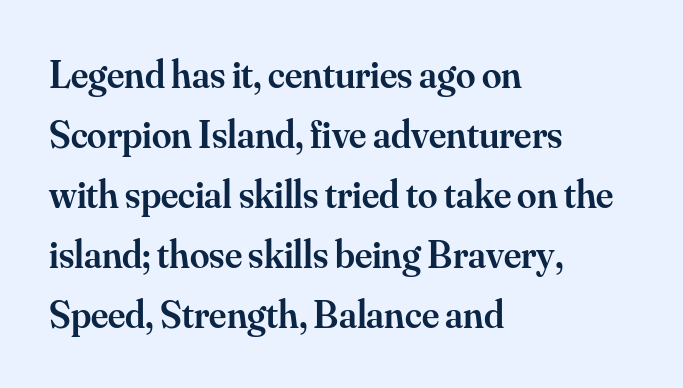
{"serif": "yes", "italic": "no", "bold": "semi", "weight": "semibold", "width": "normal", "stroke_contrast": "medium", "x_height": "small", "monospaced": "no", "underline": "no", "align": "left", "line_spacing": "normal", "line_spacing_ratio": 1.54, "letter_spacing": "normal", "letter_spacing_em": 0.0, "glyph_px": 39}
